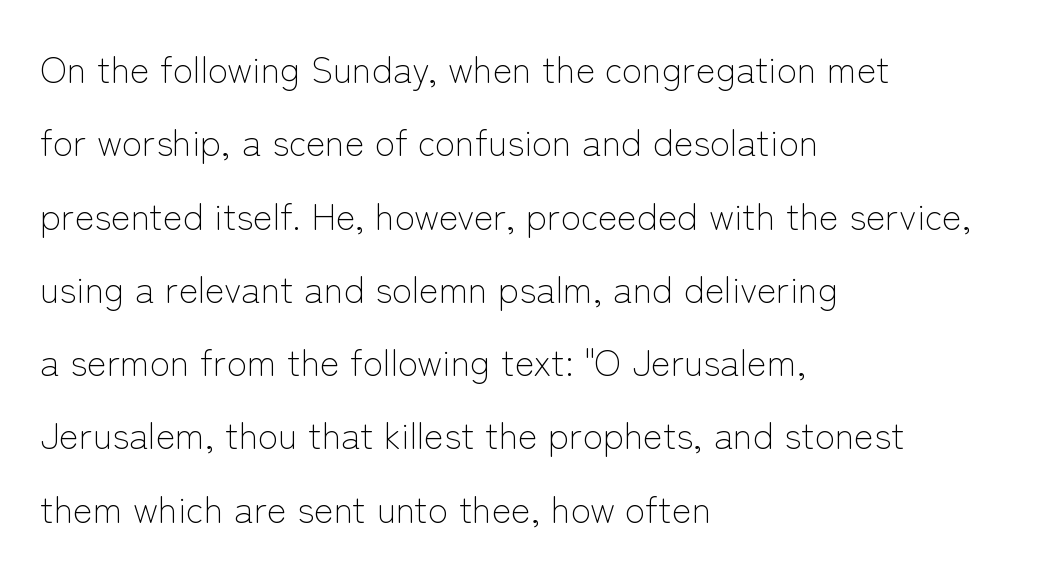
Typeset ragged right — the left edge is the straight one. The face used here is proportionally spaced, like ordinary book or web type. Regarding leading, the lines here are spaced well apart. Heaviness? Minimal to ordinary, like unemphasized prose.
